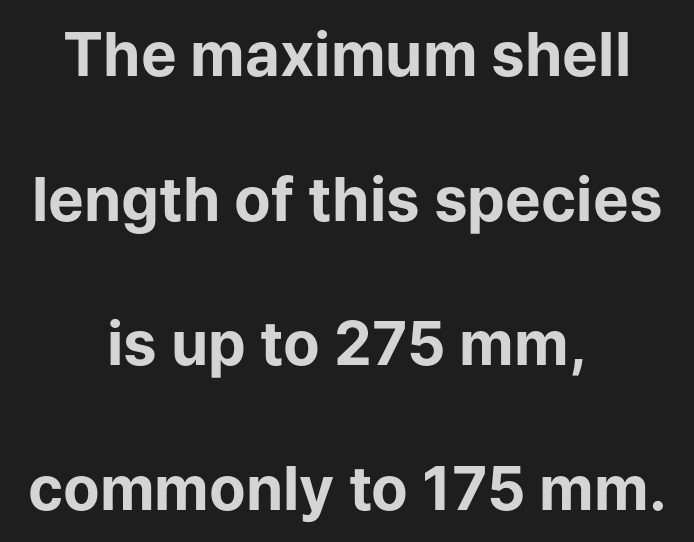
The font is running at its bold setting. Grotesque or geometric, the face here clearly has no serifs. The passage shown has conventional tracking throughout. Words float on clear page, feet unadorned.
